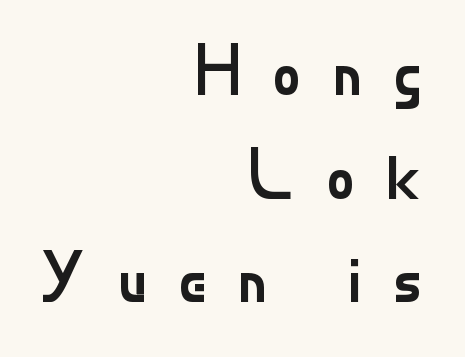
The baseline area is clear. A normal amount of white space separates one row of letters from the next. Stroke terminals: plain, sans-serif. The typeface has the unassuming heft of standard copy or less. Compared with typical body copy, the letter spacing here is much looser. Typeset ragged left — the right edge is the straight one.
